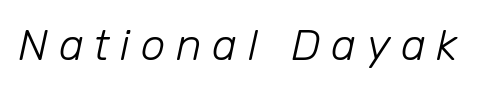
The image shows 44 px light type, italic (leaning right); set unusually wide letter spacing (+0.24 em), not underlined; low stroke contrast and a medium x-height.
